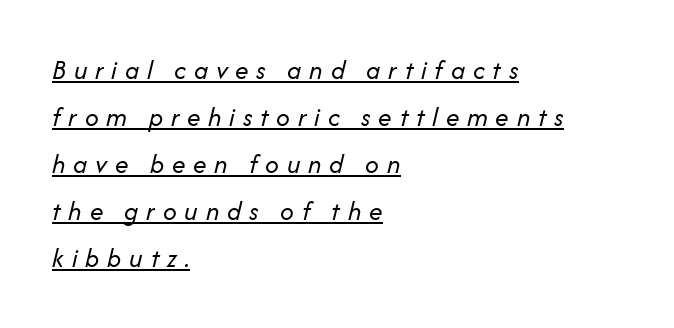
{"italic": "yes", "lean": "right", "slant_degrees": 14, "bold": "no", "underline": "yes", "align": "left", "line_spacing_ratio": 1.74, "letter_spacing": "wide", "letter_spacing_em": 0.29, "glyph_px": 27}
